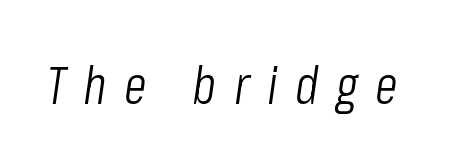
{"italic": "yes", "lean": "right", "slant_degrees": 8, "bold": "no", "weight": "light", "width": "condensed", "stroke_contrast": "low", "x_height": "medium", "monospaced": "no", "underline": "no", "letter_spacing": "wide", "letter_spacing_em": 0.33, "glyph_px": 53}
